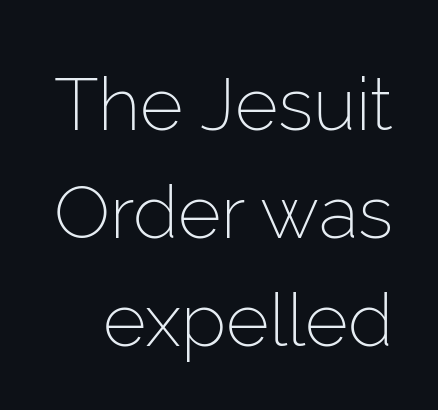
{"serif": "no", "italic": "no", "bold": "no", "weight": "light", "width": "normal", "stroke_contrast": "low", "x_height": "medium", "monospaced": "no", "underline": "no", "line_spacing": "normal", "line_spacing_ratio": 1.46, "letter_spacing": "normal", "letter_spacing_em": 0.0, "glyph_px": 74}
